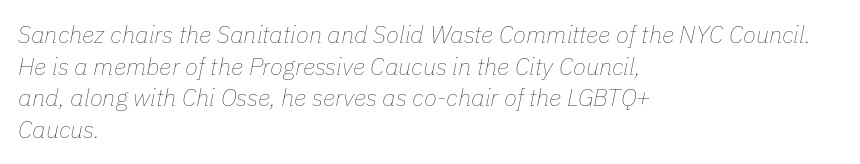
The text block is weighted toward the left margin, trailing off unevenly rightward. The zone under the glyphs is completely vacant. The letters sit at their default tracking, neither squeezed nor spread. Notice how descenders clear the ascenders below comfortably — that's standard leading. The characters are drawn with everyday or finer stroke widths.
